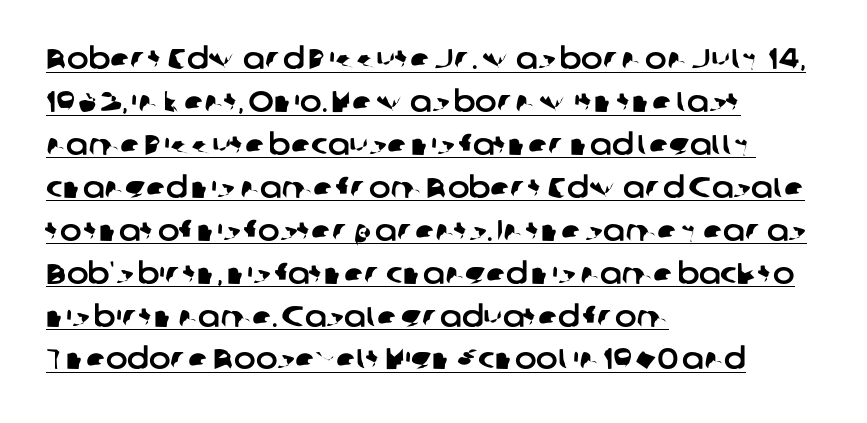
This sample carries an underscore along the baseline area. The designer went with a sans here, leaving each stem footless. Do the characters align in a grid? No, the font is proportional. Is the block centered? No — it sits flush against the left margin.
